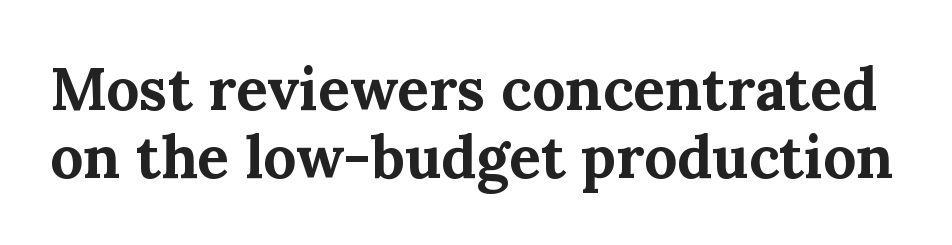
Q: Is the text bold? A: Yes.
Q: Is the text italic (slanted)? A: No, it is upright.
Q: Is the typeface a serif or a sans-serif typeface? A: Serif.
Q: Is the text underlined? A: No.
Q: Is the spacing between letters normal or unusually wide? A: Normal.
Q: Is the spacing between lines tight, normal or loose? A: Tight.
Q: Width (condensed, normal, or wide)? A: Normal.
Q: Stroke contrast? A: Medium.
Q: x-height? A: Medium.
Q: Monospaced? A: No.
